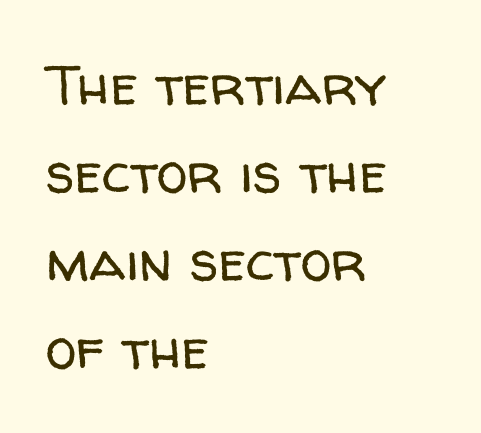
{"serif": "no", "italic": "no", "bold": "no", "weight": "regular", "width": "normal", "stroke_contrast": "low", "x_height": "medium", "monospaced": "no", "underline": "no", "align": "left", "line_spacing": "normal", "line_spacing_ratio": 1.57, "letter_spacing": "normal", "letter_spacing_em": 0.0, "glyph_px": 56}
